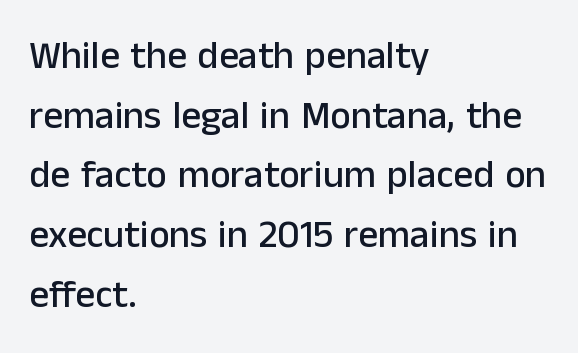
Q: Is the text italic (slanted)? A: No, it is upright.
Q: Is the typeface a serif or a sans-serif typeface? A: Sans-serif.
Q: Is the text underlined? A: No.
Q: How is the paragraph aligned? A: Left-aligned.
Q: Is the spacing between letters normal or unusually wide? A: Normal.
Q: Is the spacing between lines tight, normal or loose? A: Normal.
Q: Width (condensed, normal, or wide)? A: Normal.
Q: Stroke contrast? A: Low.
Q: x-height? A: Medium.
Q: Monospaced? A: No.
